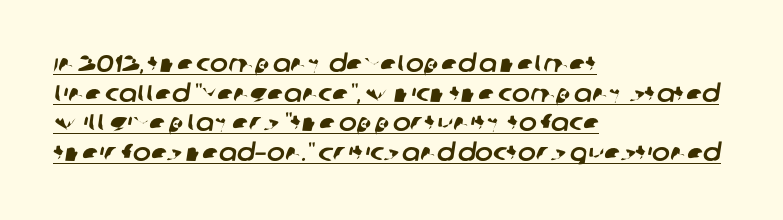
The passage shown is underscored from start to finish. You could call the tracking neutral — neither tight nor loose. Horizontal alignment here is leftward, the default for most running prose.
